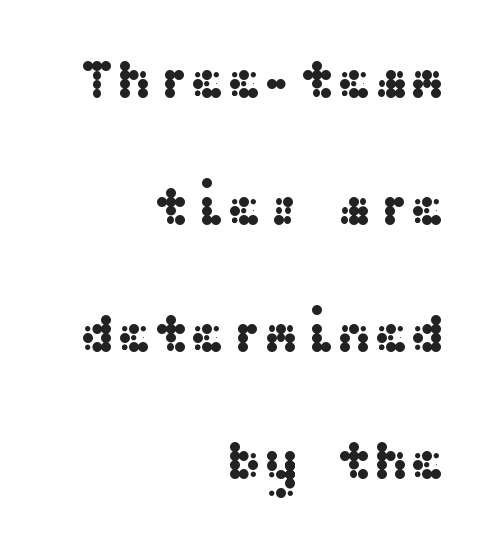
Caption: multi-line text, flush right, ragged left. Any mark beneath the type? The region is blank. Every character sits straight up, as roman type does. The type is set solid horizontally, with unmodified tracking.
